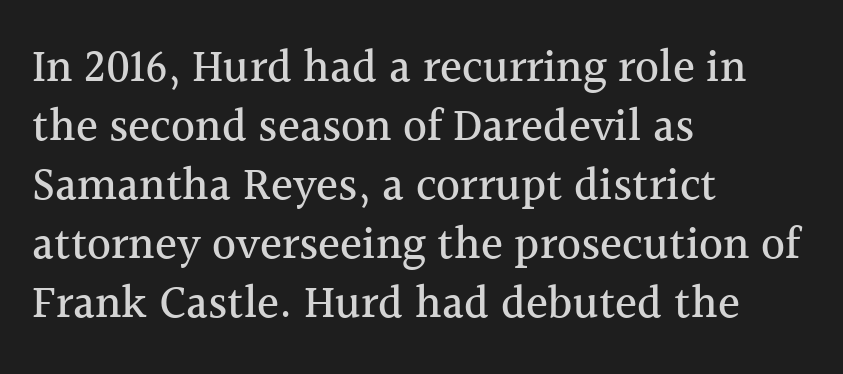
{"serif": "yes", "italic": "no", "width": "normal", "x_height": "medium", "monospaced": "no", "underline": "no", "align": "left", "line_spacing": "normal", "line_spacing_ratio": 1.28, "letter_spacing": "normal", "letter_spacing_em": 0.0, "glyph_px": 46}
